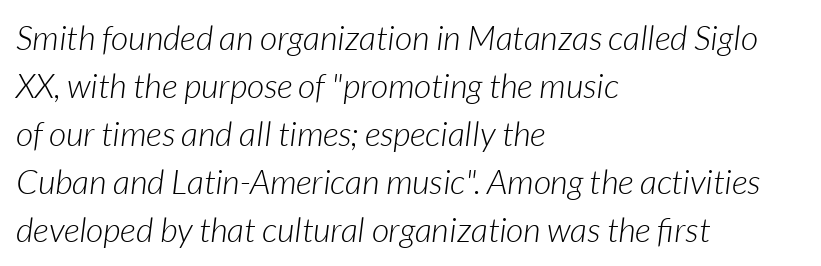
The image shows 34 px light type, italic (leaning right); set left-aligned, normal line spacing (1.41x), normal letter spacing, not underlined; low stroke contrast and a medium x-height.
